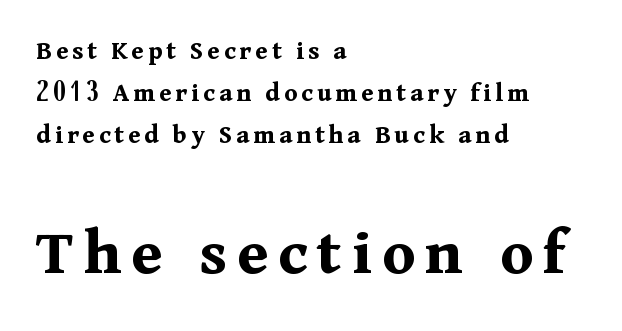
The image shows 68 px bold serif type, upright; set left-aligned, normal line spacing (1.56x), not underlined; the second (bottom) block is 2.52x larger; medium stroke contrast and a medium x-height.
